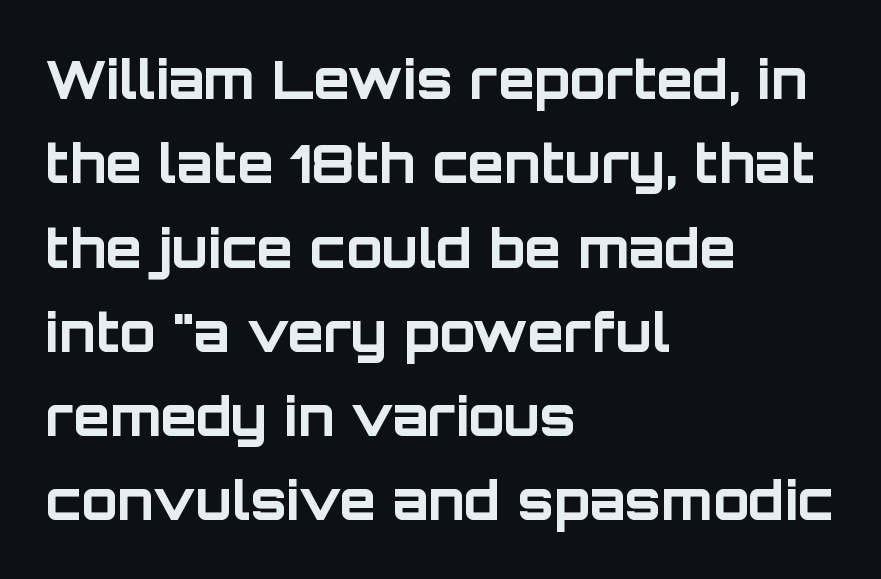
The image shows 53 px bold sans-serif type, upright; set left-aligned, normal line spacing (1.59x), normal letter spacing, not underlined; low stroke contrast and a large x-height.
